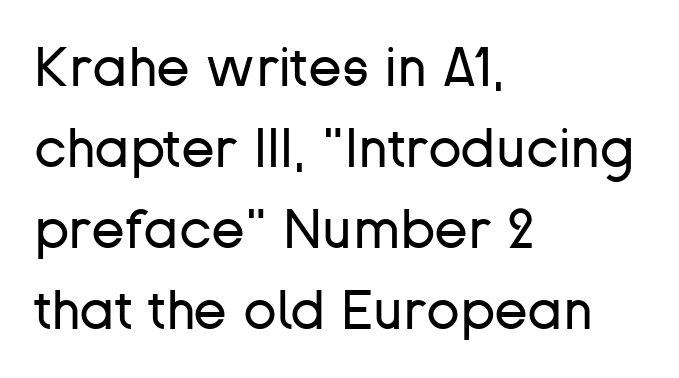
The image shows 55 px regular-weight sans-serif type, upright; set left-aligned, normal line spacing (1.47x), normal letter spacing, not underlined; low stroke contrast and a medium x-height.
